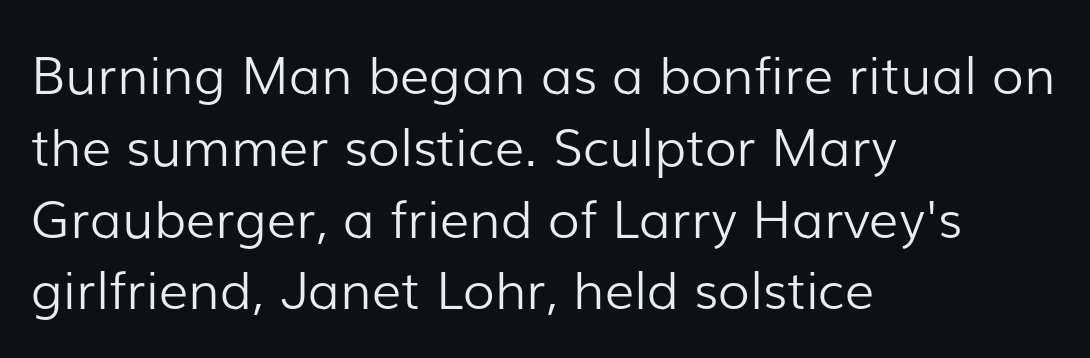
The image shows 52 px light sans-serif type, upright; set left-aligned, normal line spacing (1.38x), normal letter spacing, not underlined; low stroke contrast and a medium x-height.
